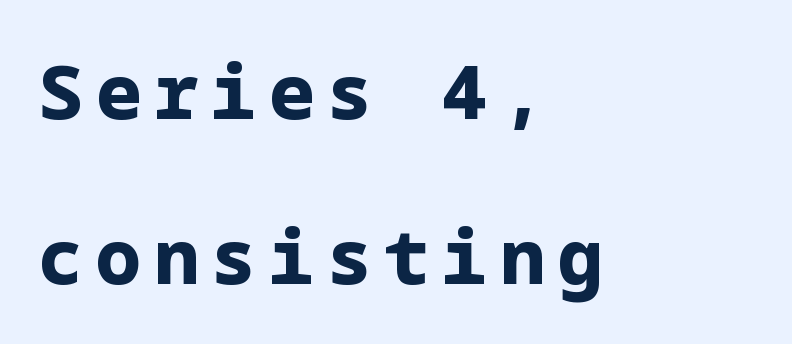
A great deal of white space separates one row of letters from the next. The letters carry no serifs — their stems end cleanly without finishing strokes. If you drew a line through each stem, it would be perfectly vertical. Heavy-handed strokes throughout: this text is bold.
